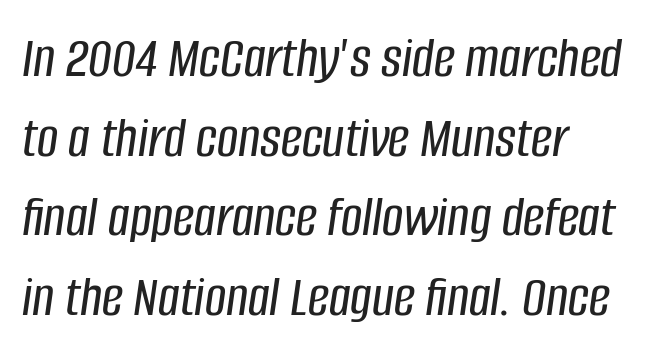
The image shows 59 px condensed type, italic (leaning right); set left-aligned, normal line spacing (1.35x), normal letter spacing, not underlined; low stroke contrast and a large x-height.
